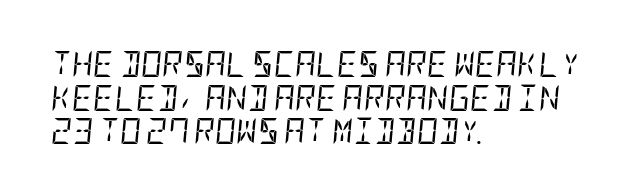
{"italic": "yes", "lean": "right", "slant_degrees": 5, "bold": "no", "underline": "no", "align": "left", "line_spacing": "normal", "line_spacing_ratio": 1.29, "letter_spacing": "normal", "letter_spacing_em": 0.0, "glyph_px": 26}
